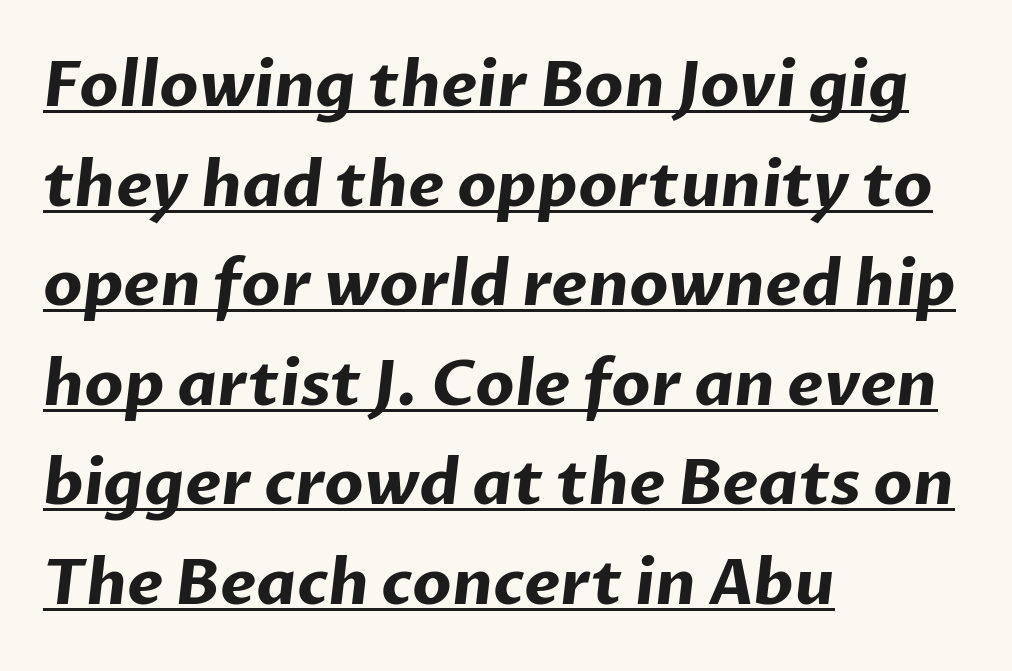
Q: Is the text bold? A: Yes.
Q: Is the typeface a serif or a sans-serif typeface? A: Sans-serif.
Q: Is the text underlined? A: Yes.
Q: How is the paragraph aligned? A: Left-aligned.
Q: Is the spacing between letters normal or unusually wide? A: Normal.
Q: Is the spacing between lines tight, normal or loose? A: Normal.
Q: Width (condensed, normal, or wide)? A: Normal.
Q: Stroke contrast? A: Low.
Q: x-height? A: Medium.
Q: Monospaced? A: No.
